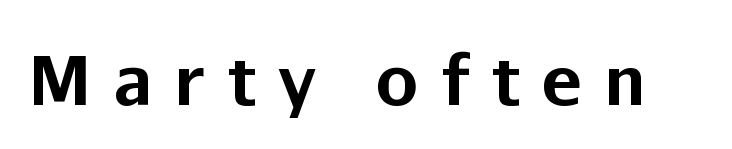
The image shows 68 px bold sans-serif type, upright; set unusually wide letter spacing (+0.32 em), not underlined; low stroke contrast and a medium x-height.
